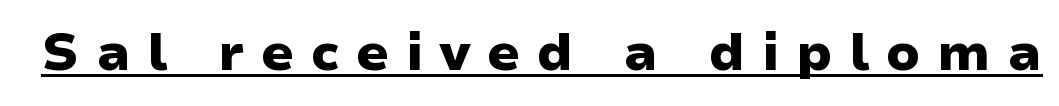
Q: Is the text bold? A: Yes.
Q: Is the text italic (slanted)? A: No, it is upright.
Q: Is the typeface a serif or a sans-serif typeface? A: Sans-serif.
Q: Is the text underlined? A: Yes.
Q: Is the spacing between letters normal or unusually wide? A: Unusually wide.
Q: Width (condensed, normal, or wide)? A: Wide.
Q: Stroke contrast? A: Low.
Q: x-height? A: Medium.
Q: Monospaced? A: No.
